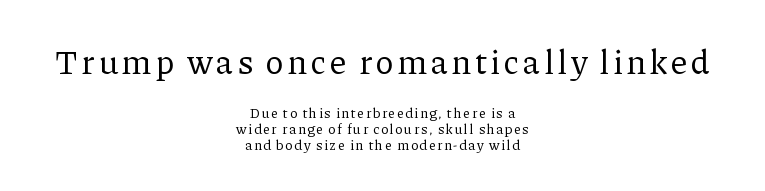
Here the first block reads like a headline and the second like body copy. The letters stand upright; this is a roman face. The rendering uses natural spacing where letterforms have individual widths. One glance says dense: line gaps are narrower than usual.
